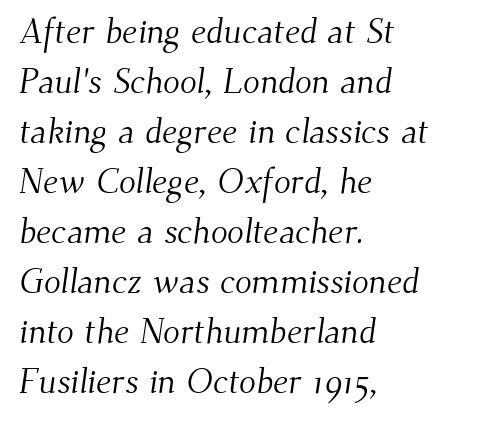
The image shows 35 px light serif type; set left-aligned, normal line spacing (1.43x), normal letter spacing, not underlined; medium stroke contrast and a small x-height.
